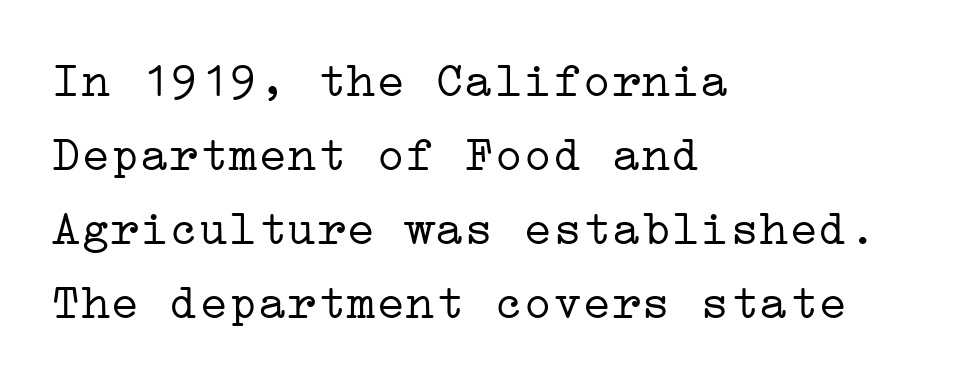
{"serif": "yes", "italic": "no", "bold": "no", "weight": "light", "width": "wide", "stroke_contrast": "low", "x_height": "medium", "underline": "no", "align": "left", "line_spacing": "normal", "line_spacing_ratio": 1.51, "letter_spacing": "normal", "letter_spacing_em": 0.0, "glyph_px": 49}
